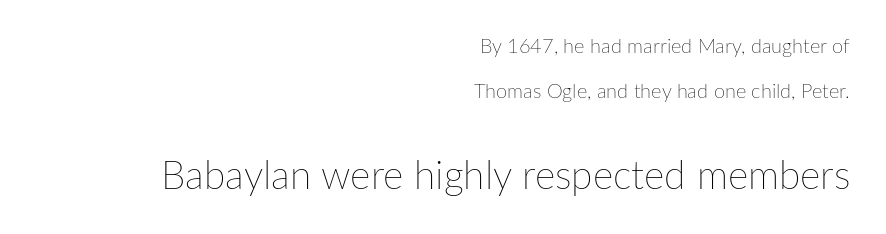
The image shows 39 px thin type, upright; set right-aligned, loose line spacing (2.25x), normal letter spacing, not underlined; the second (bottom) block is 1.95x larger; low stroke contrast and a medium x-height.
